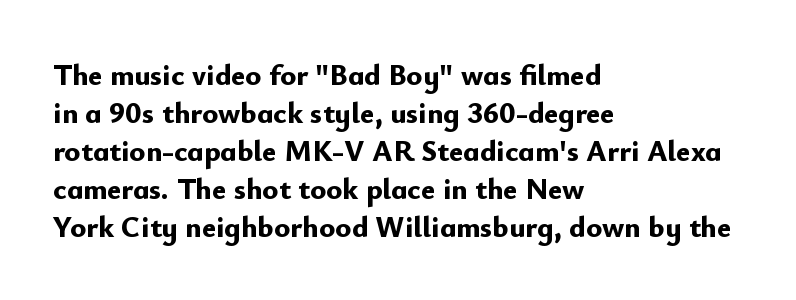
{"serif": "no", "italic": "no", "bold": "yes", "weight": "bold", "width": "normal", "stroke_contrast": "low", "x_height": "small", "monospaced": "no", "underline": "no", "align": "left", "line_spacing": "normal", "line_spacing_ratio": 1.27, "letter_spacing": "normal", "letter_spacing_em": 0.0, "glyph_px": 30}
